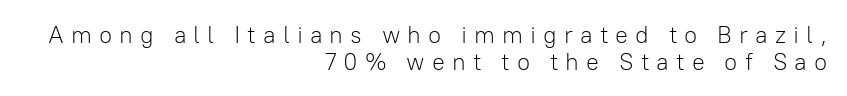
The typography opts for an upright posture over an oblique one. One glance says dense: line gaps are narrower than usual. The cut favours lightness, reaching ordinary text weight at its darkest. The text block is weighted toward the right margin, trailing off unevenly leftward.
